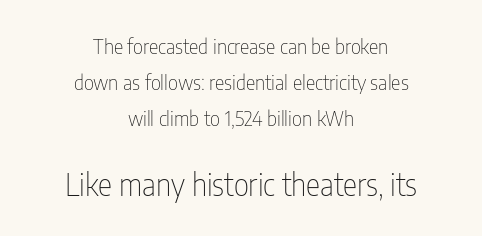
The image shows 30 px thin, condensed sans-serif type, upright; set centered, line spacing 1.8x, normal letter spacing, not underlined; the second (bottom) block is 1.5x larger; low stroke contrast and a medium x-height.
